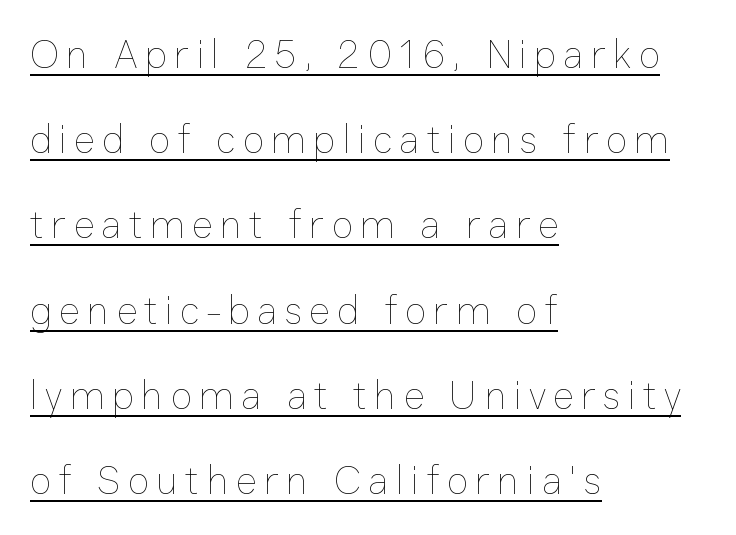
The rendered words wear a rule along their underside. Short and long lines alike share a common starting point at left. If you drew a line through each stem, it would be perfectly vertical. Counters stay open thanks to moderate or lighter strokes. The passage shown is typed in a proportional face where columns would drift. This block would shrink considerably if given ordinary leading; it's expanded now.
